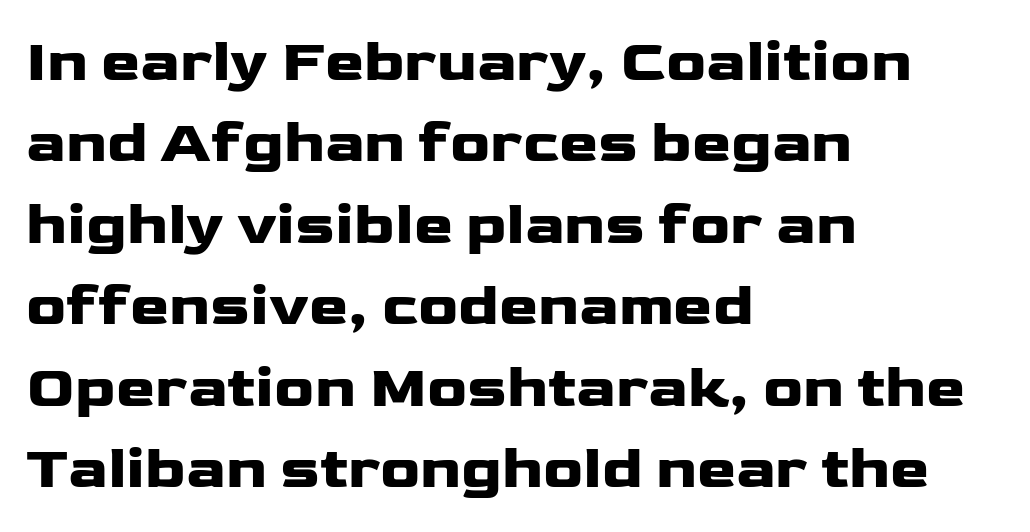
Q: Is the text bold? A: Yes.
Q: Is the text italic (slanted)? A: No, it is upright.
Q: Is the typeface a serif or a sans-serif typeface? A: Sans-serif.
Q: Is the text underlined? A: No.
Q: How is the paragraph aligned? A: Left-aligned.
Q: Is the spacing between letters normal or unusually wide? A: Normal.
Q: Is the spacing between lines tight, normal or loose? A: Normal.
Q: Width (condensed, normal, or wide)? A: Wide.
Q: Stroke contrast? A: Low.
Q: x-height? A: Medium.
Q: Monospaced? A: No.
